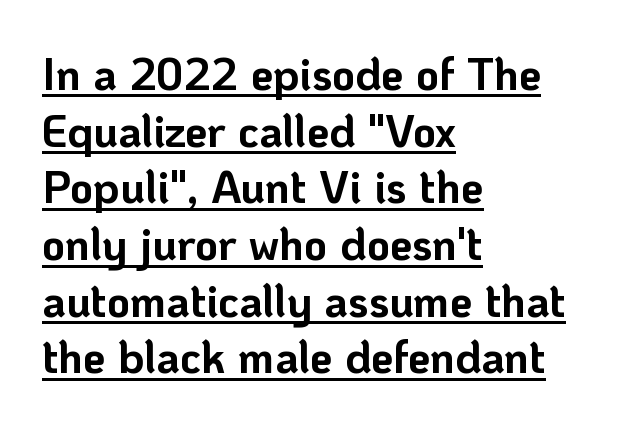
Q: Is the text bold? A: Yes.
Q: Is the text italic (slanted)? A: No, it is upright.
Q: Is the typeface a serif or a sans-serif typeface? A: Sans-serif.
Q: Is the text underlined? A: Yes.
Q: How is the paragraph aligned? A: Left-aligned.
Q: Is the spacing between letters normal or unusually wide? A: Normal.
Q: Is the spacing between lines tight, normal or loose? A: Normal.
Q: Width (condensed, normal, or wide)? A: Normal.
Q: Stroke contrast? A: Low.
Q: x-height? A: Medium.
Q: Monospaced? A: No.
